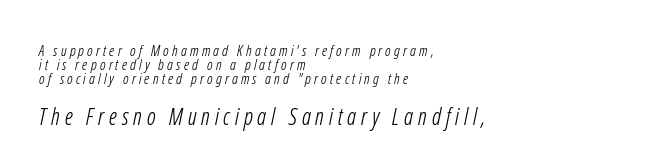
Each word looks stretched out because of the extra space between its letters. The rag falls on the right side of this text block. A student would notice the bottom passage is typeset larger than what precedes it. The letterforms sit at book weight or below.
